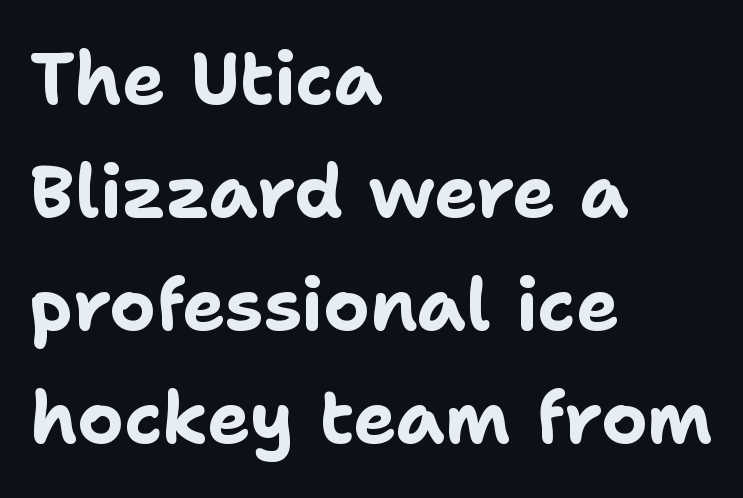
Q: Is the text bold? A: Yes.
Q: Is the text italic (slanted)? A: No, it is upright.
Q: Is the typeface a serif or a sans-serif typeface? A: Sans-serif.
Q: Is the text underlined? A: No.
Q: How is the paragraph aligned? A: Left-aligned.
Q: Is the spacing between letters normal or unusually wide? A: Normal.
Q: Is the spacing between lines tight, normal or loose? A: Normal.
Q: Width (condensed, normal, or wide)? A: Normal.
Q: Stroke contrast? A: Low.
Q: x-height? A: Medium.
Q: Monospaced? A: No.
